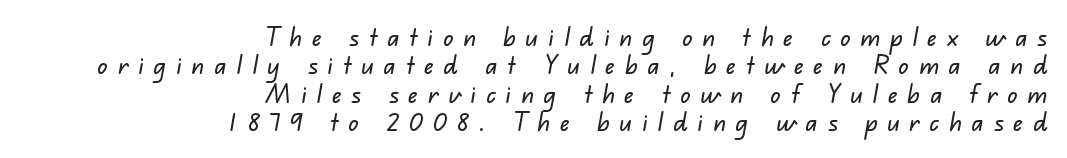
{"underline": "no", "align": "right", "line_spacing": "tight", "line_spacing_ratio": 1.09, "letter_spacing": "wide", "letter_spacing_em": 0.38, "glyph_px": 26}
